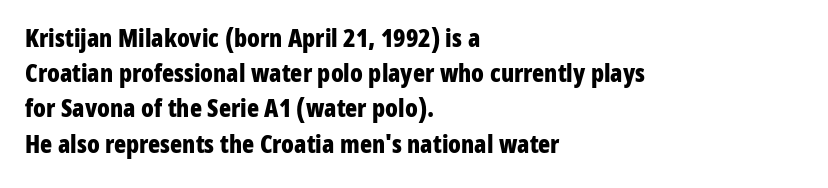
Here the glyphs are tracked normally, forming tight word shapes. Posture: upright roman. Plain, unruled lines of type. Leading matches the norm, producing a regular column.
